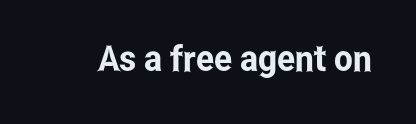
Q: Is the text italic (slanted)? A: No, it is upright.
Q: Is the typeface a serif or a sans-serif typeface? A: Sans-serif.
Q: Is the text underlined? A: No.
Q: Is the spacing between letters normal or unusually wide? A: Normal.
Q: Width (condensed, normal, or wide)? A: Condensed.
Q: Stroke contrast? A: Low.
Q: x-height? A: Medium.
Q: Monospaced? A: No.
